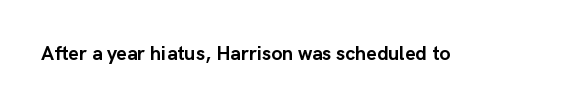
{"italic": "no", "bold": "yes", "underline": "no", "letter_spacing": "normal", "letter_spacing_em": 0.0, "glyph_px": 20}
